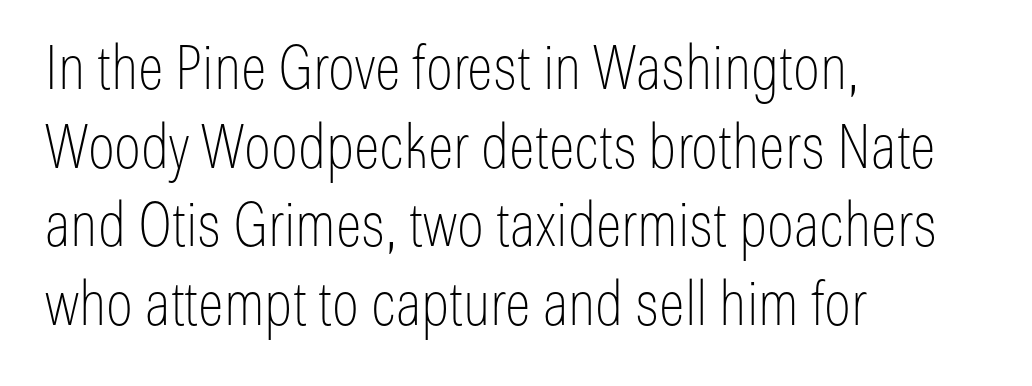
The passage shown is not underscored anywhere. The text was rendered using a sans face with plain stroke endings. These lines are rendered in a variable-pitch font. Style check: upright. Caption: multi-line text, flush left, ragged right.
